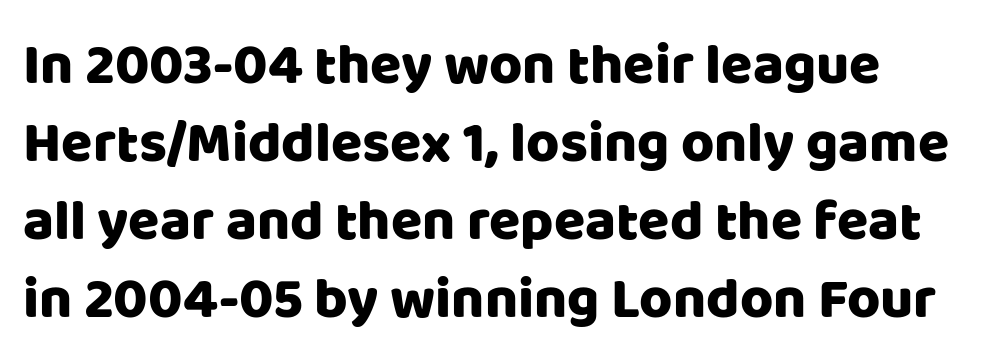
{"serif": "no", "italic": "no", "width": "normal", "stroke_contrast": "low", "x_height": "large", "monospaced": "no", "underline": "no", "line_spacing": "normal", "line_spacing_ratio": 1.37, "letter_spacing": "normal", "letter_spacing_em": 0.0, "glyph_px": 57}
